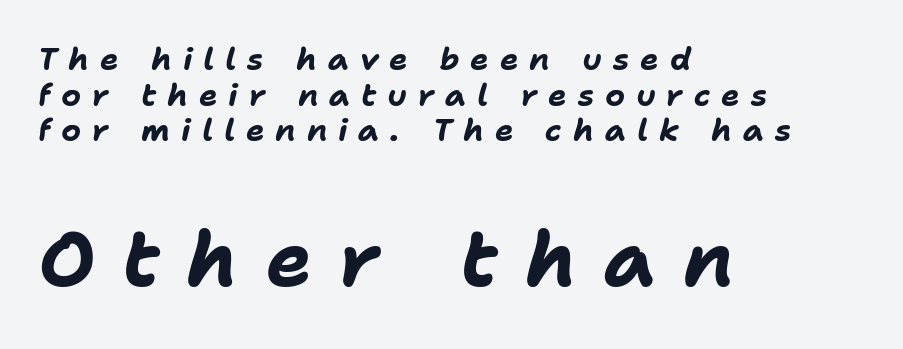
The image shows 77 px bold type, italic (leaning right); set left-aligned, tight line spacing (1.15x), unusually wide letter spacing (+0.35 em), not underlined; the second (bottom) block is 2.48x larger; low stroke contrast and a medium x-height.
